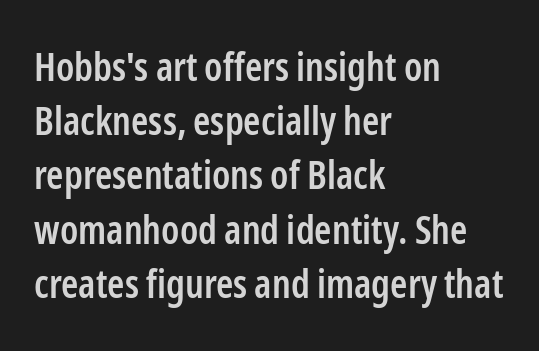
Set as a demibold, roughly 600 on the weight scale. Rows of type keep a routine distance in the vertical direction. The rendering keeps characters at their native spacing. The paragraph has a hard left edge and a soft right edge. Italic: no, the glyphs are upright roman. Just letters on the line, the space beneath them empty.
